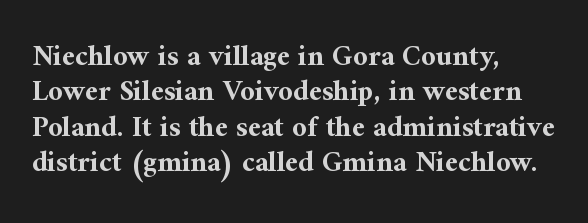
What kind of face is this? One with serifs. You can tell it's not italic because the verticals are truly vertical. Beneath every word, the page is bare. Between one letter and the next there's only the usual sliver of space. Teacher's note: observe the even left margin — that is flush-left alignment. Look at the stroke-to-counter ratio: heavy, a bold.
